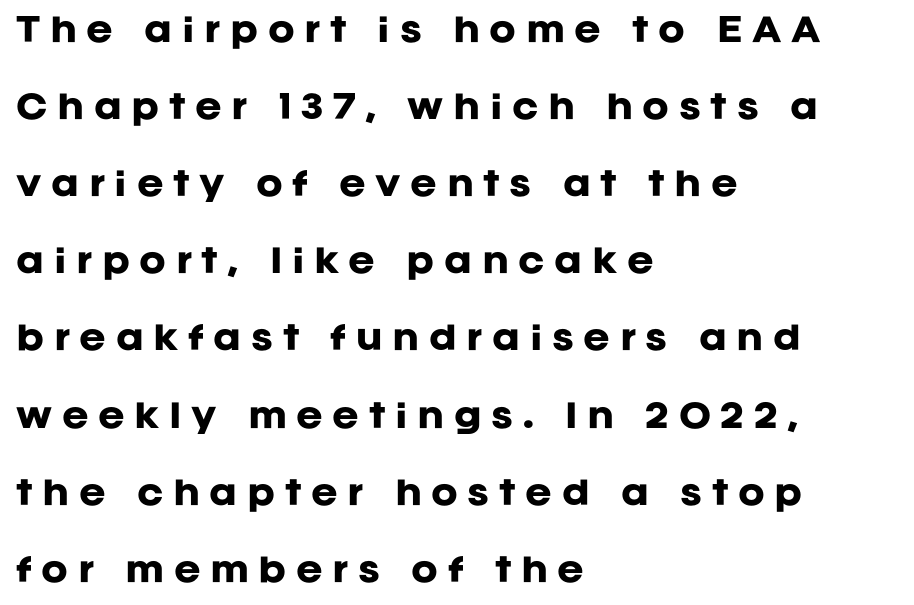
The image shows 32 px heavy sans-serif type, upright; set left-aligned, loose line spacing (2.41x), unusually wide letter spacing (+0.3 em), not underlined; low stroke contrast and a large x-height.
